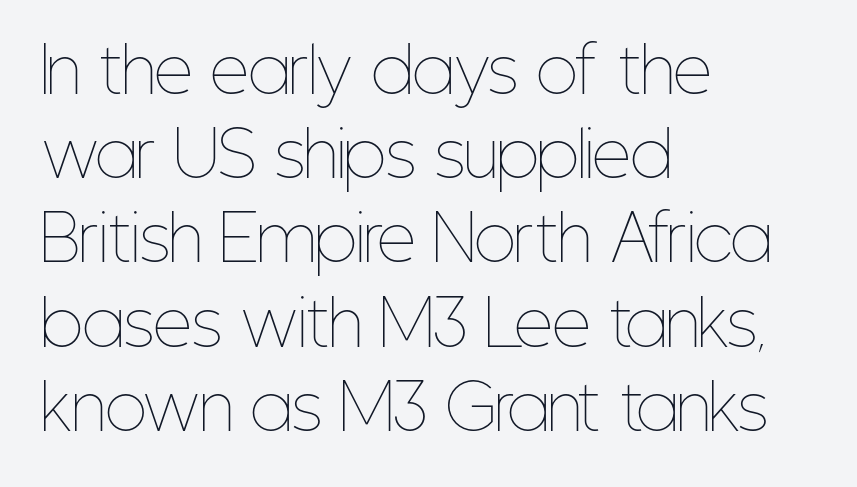
Does the copy run flush right? No — it runs flush left. Quick note: not italic, upright. Letter spacing: default. Each row of text sits above clean, open space. No heavy texture on the line: the type isn't bold.
